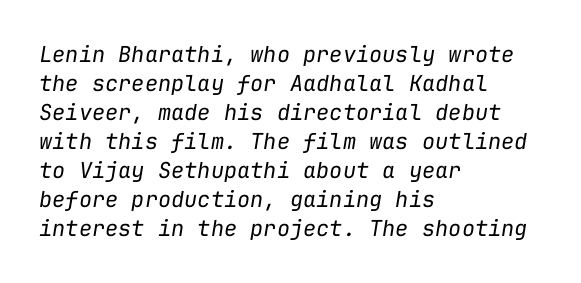
The image shows 22 px text type, italic (leaning right); set left-aligned, normal line spacing (1.32x), normal letter spacing, not underlined.
